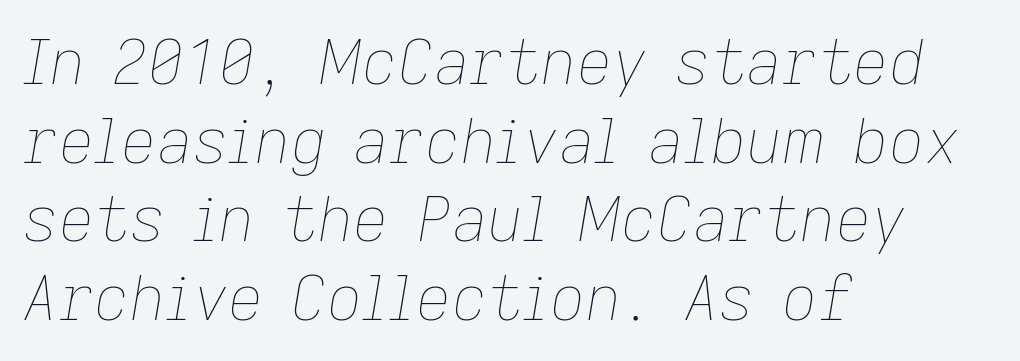
{"italic": "yes", "lean": "right", "slant_degrees": 9, "bold": "no", "weight": "thin", "width": "normal", "stroke_contrast": "low", "x_height": "medium", "monospaced": "no", "underline": "no", "align": "left", "line_spacing": "normal", "line_spacing_ratio": 1.27, "letter_spacing": "normal", "letter_spacing_em": 0.0, "glyph_px": 62}
